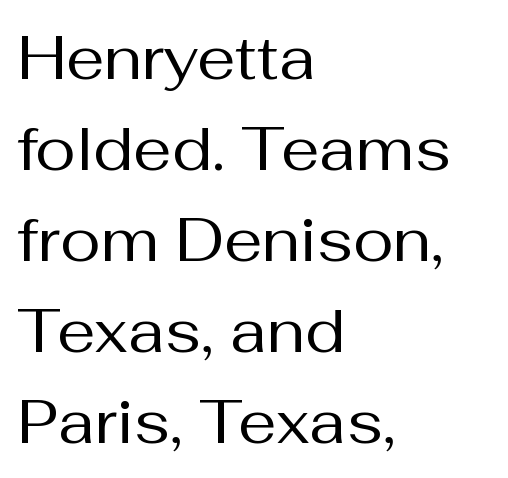
{"serif": "no", "italic": "no", "bold": "no", "weight": "regular", "width": "normal", "stroke_contrast": "medium", "x_height": "medium", "monospaced": "no", "underline": "no", "align": "left", "line_spacing": "normal", "line_spacing_ratio": 1.49, "letter_spacing": "normal", "letter_spacing_em": 0.0, "glyph_px": 61}
